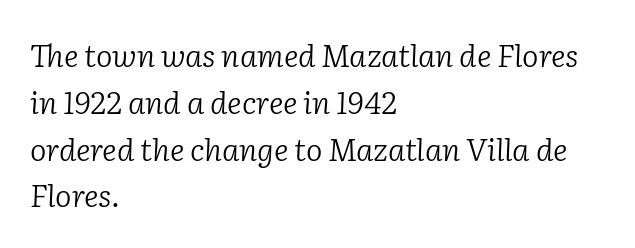
Think of a printed novel: that variable character pitch is what you see here. The paragraph has a hard left edge and a soft right edge. Is this a heavy cut? Hardly; it is regular or lighter. The leading is moderate, giving the passage an even texture. This sample uses an oblique cut, with every glyph tilted off the vertical.
